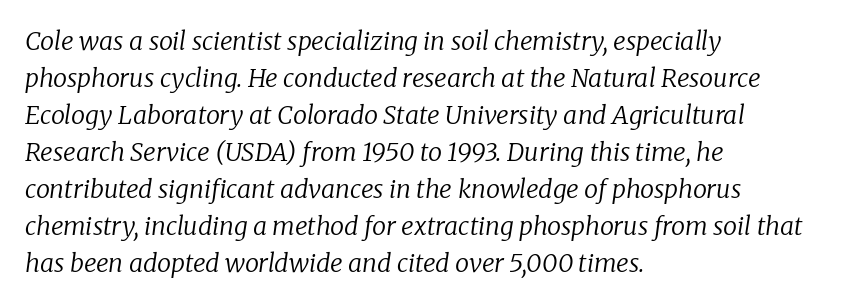
The image shows 25 px text type, italic (leaning right); set left-aligned, normal line spacing (1.48x), normal letter spacing, not underlined.
